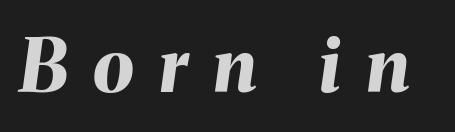
Q: Is the text bold? A: Yes.
Q: Is the text italic (slanted)? A: Yes, it leans right by about 8 degrees.
Q: Is the text underlined? A: No.
Q: Is the spacing between letters normal or unusually wide? A: Unusually wide.
Q: Width (condensed, normal, or wide)? A: Normal.
Q: Stroke contrast? A: Medium.
Q: x-height? A: Medium.
Q: Monospaced? A: No.
